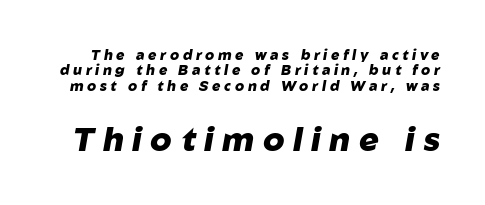
Q: Is the text bold? A: Yes.
Q: Is the text italic (slanted)? A: Yes, it leans right by about 10 degrees.
Q: Is the text underlined? A: No.
Q: Is the spacing between letters normal or unusually wide? A: Unusually wide.
Q: Is the spacing between lines tight, normal or loose? A: Tight.
Q: Which block of text is set in a larger size, the first (top) or the second (bottom)? A: The second (bottom) one.
Q: Width (condensed, normal, or wide)? A: Normal.
Q: Stroke contrast? A: Low.
Q: x-height? A: Medium.
Q: Monospaced? A: No.
